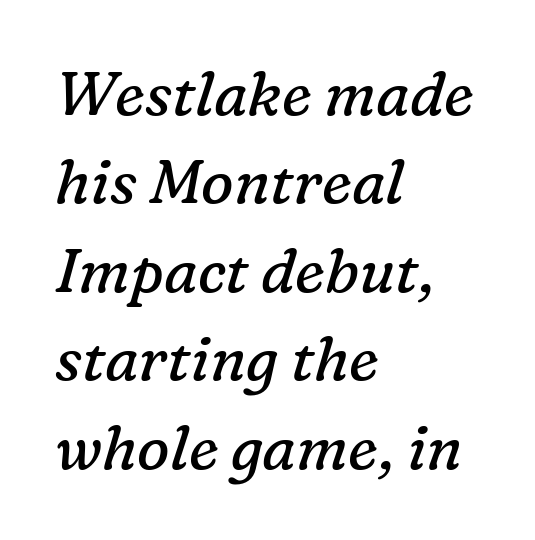
{"serif": "yes", "italic": "yes", "lean": "right", "slant_degrees": 16, "bold": "no", "weight": "regular", "width": "normal", "stroke_contrast": "low", "x_height": "medium", "monospaced": "no", "underline": "no", "align": "left", "line_spacing": "normal", "line_spacing_ratio": 1.45, "letter_spacing": "normal", "letter_spacing_em": 0.0, "glyph_px": 61}
